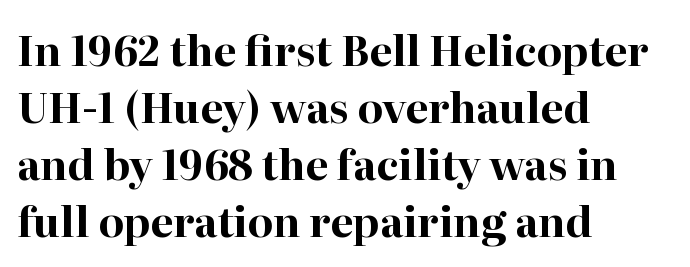
Q: Is the text bold? A: Yes.
Q: Is the text italic (slanted)? A: No, it is upright.
Q: Is the typeface a serif or a sans-serif typeface? A: Serif.
Q: Is the text underlined? A: No.
Q: How is the paragraph aligned? A: Left-aligned.
Q: Is the spacing between letters normal or unusually wide? A: Normal.
Q: Is the spacing between lines tight, normal or loose? A: Normal.
Q: Width (condensed, normal, or wide)? A: Normal.
Q: Stroke contrast? A: High.
Q: x-height? A: Medium.
Q: Monospaced? A: No.
